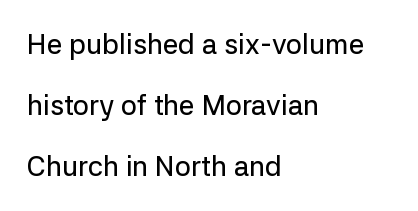
Q: Is the text italic (slanted)? A: No, it is upright.
Q: Is the typeface a serif or a sans-serif typeface? A: Sans-serif.
Q: Is the text underlined? A: No.
Q: How is the paragraph aligned? A: Left-aligned.
Q: Is the spacing between letters normal or unusually wide? A: Normal.
Q: Is the spacing between lines tight, normal or loose? A: Loose.
Q: Width (condensed, normal, or wide)? A: Normal.
Q: Stroke contrast? A: Low.
Q: x-height? A: Medium.
Q: Monospaced? A: No.
